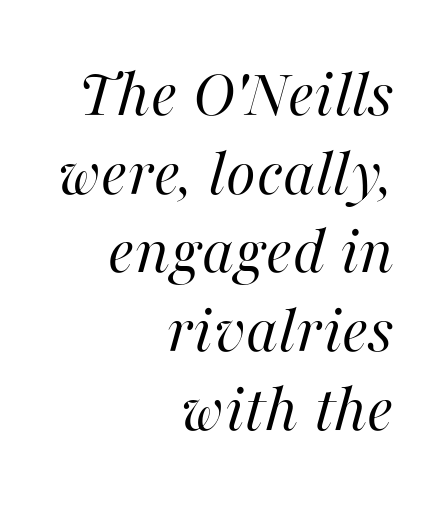
Q: Is the text bold? A: No.
Q: Is the text italic (slanted)? A: Yes, it leans right by about 16 degrees.
Q: Is the text underlined? A: No.
Q: How is the paragraph aligned? A: Right-aligned.
Q: Is the spacing between letters normal or unusually wide? A: Normal.
Q: Is the spacing between lines tight, normal or loose? A: Tight.
Q: Width (condensed, normal, or wide)? A: Normal.
Q: Stroke contrast? A: High.
Q: x-height? A: Medium.
Q: Monospaced? A: No.
